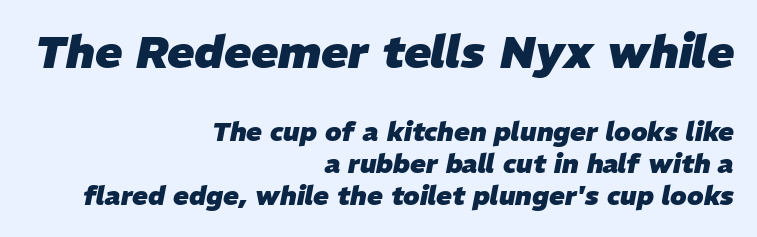
The image shows 45 px heavy type, italic (leaning right); set right-aligned, line spacing 1.24x, normal letter spacing, not underlined; the first (top) block is 1.73x larger; low stroke contrast and a medium x-height.
